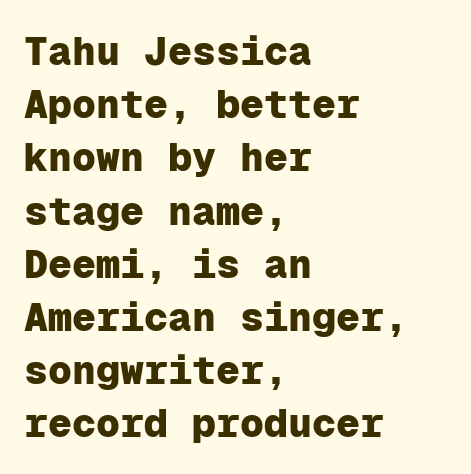
{"serif": "no", "italic": "no", "bold": "yes", "weight": "heavy", "width": "normal", "stroke_contrast": "low", "x_height": "medium", "monospaced": "yes", "underline": "no", "align": "left", "line_spacing": "normal", "line_spacing_ratio": 1.33, "letter_spacing": "normal", "letter_spacing_em": 0.0, "glyph_px": 40}
